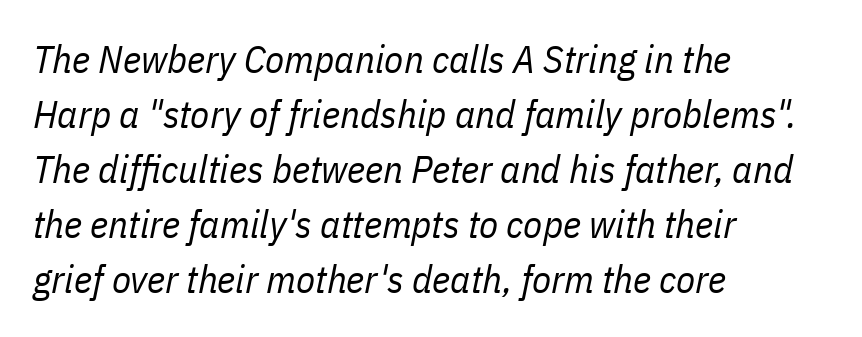
The image shows 39 px regular-weight, condensed type, italic (leaning right); set left-aligned, normal line spacing (1.41x), normal letter spacing, not underlined; low stroke contrast and a medium x-height.
